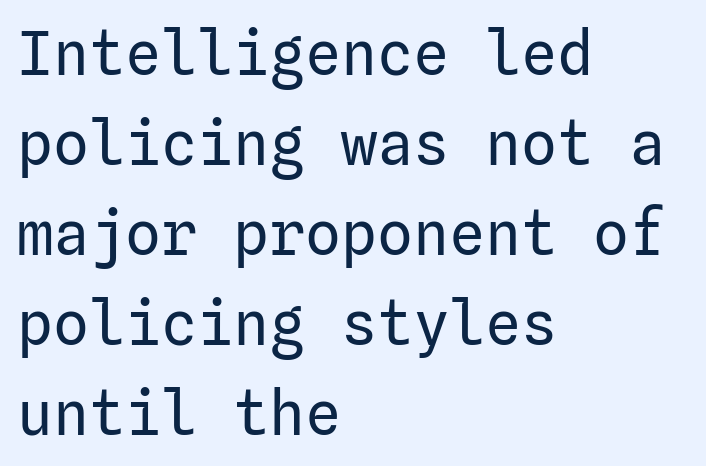
The image shows 60 px regular-weight sans-serif type, upright; set left-aligned, normal line spacing (1.5x), normal letter spacing, not underlined; low stroke contrast and a medium x-height.
